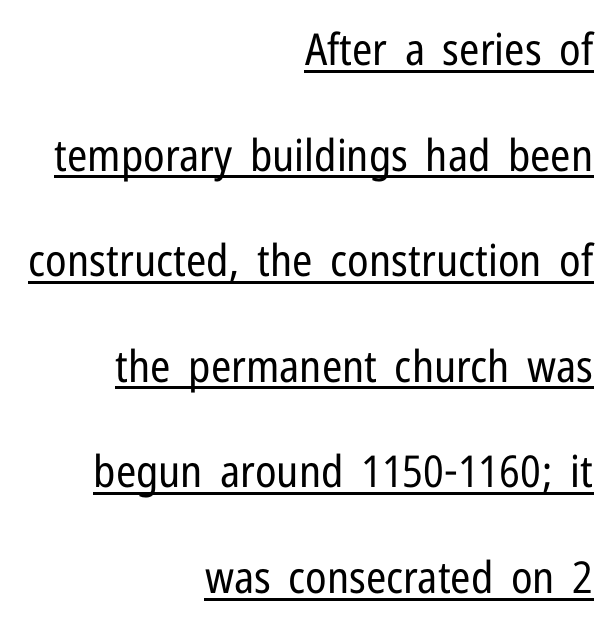
Q: Is the text bold? A: No.
Q: Is the text italic (slanted)? A: No, it is upright.
Q: Is the typeface a serif or a sans-serif typeface? A: Sans-serif.
Q: Is the text underlined? A: Yes.
Q: How is the paragraph aligned? A: Right-aligned.
Q: Is the spacing between letters normal or unusually wide? A: Normal.
Q: Is the spacing between lines tight, normal or loose? A: Loose.
Q: Width (condensed, normal, or wide)? A: Condensed.
Q: Stroke contrast? A: Low.
Q: x-height? A: Medium.
Q: Monospaced? A: No.
